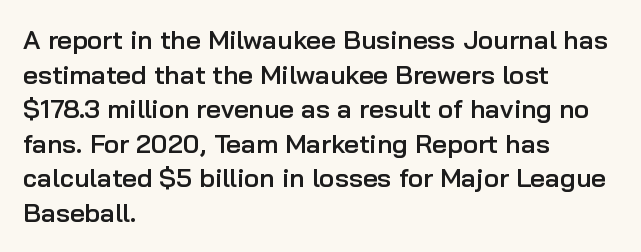
The image shows 26 px text type, upright; set left-aligned, normal line spacing (1.33x), normal letter spacing, not underlined.
